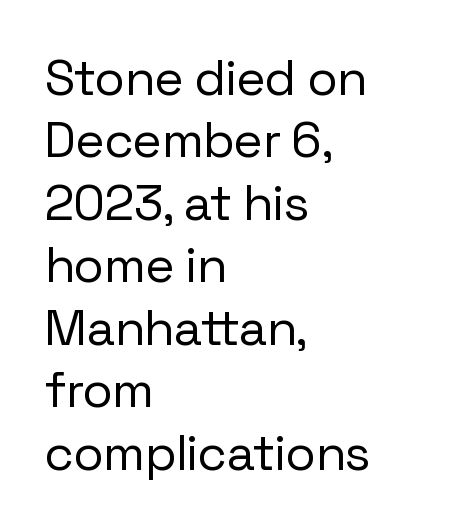
The image shows 50 px regular-weight sans-serif type, upright; set left-aligned, normal line spacing (1.25x), normal letter spacing, not underlined; low stroke contrast and a medium x-height.
